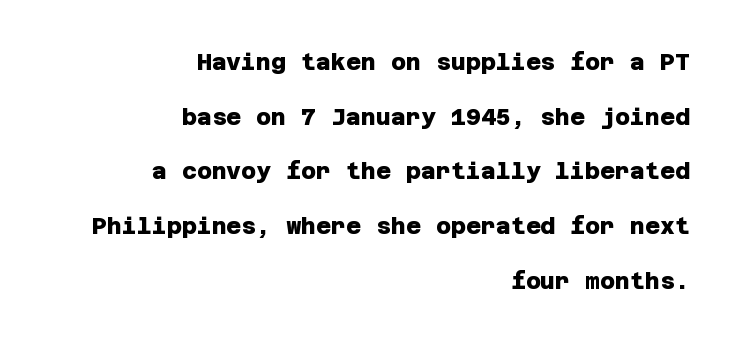
The image shows 23 px bold type; set right-aligned, loose line spacing (2.38x), normal letter spacing, not underlined.
